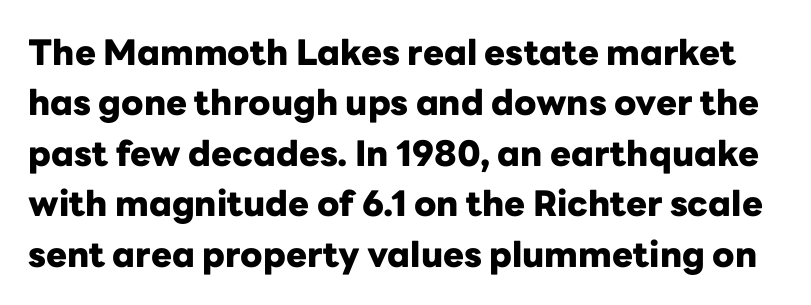
Each row of text sits above clean, open space. Style check: upright. Stroke terminals: plain, sans-serif. Evenly set lines give the paragraph a standard silhouette.
